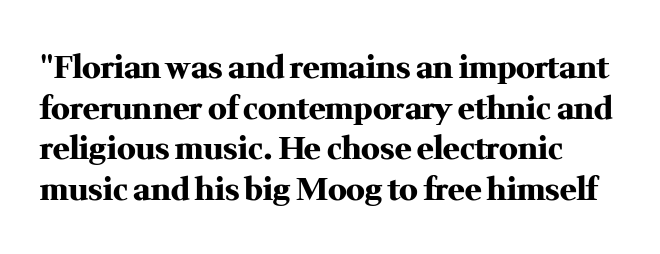
The image shows 31 px heavy serif type, upright; set normal line spacing (1.31x), normal letter spacing, not underlined; medium stroke contrast and a medium x-height.
